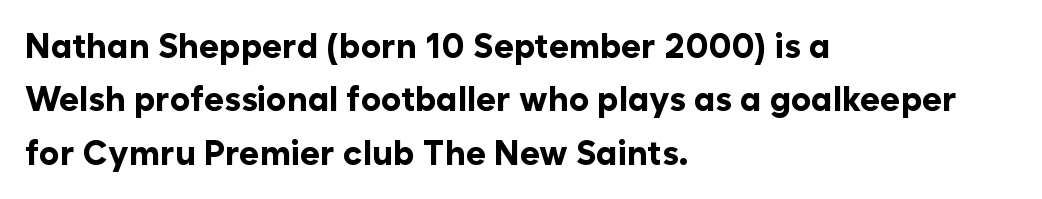
{"serif": "no", "italic": "no", "bold": "yes", "weight": "bold", "width": "normal", "stroke_contrast": "low", "x_height": "medium", "monospaced": "no", "underline": "no", "align": "left", "line_spacing": "normal", "line_spacing_ratio": 1.57, "letter_spacing": "normal", "letter_spacing_em": 0.0, "glyph_px": 34}
